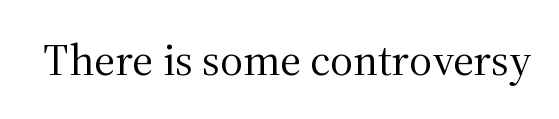
{"serif": "yes", "italic": "no", "bold": "no", "weight": "regular", "width": "normal", "stroke_contrast": "medium", "x_height": "medium", "monospaced": "no", "underline": "no", "letter_spacing": "normal", "letter_spacing_em": 0.0, "glyph_px": 44}
